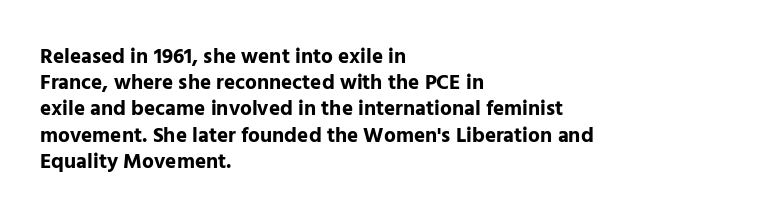
Does the weight exceed regular? Yes, all the way to bold. A typesetter would mark this as roman, not italic. The glyphs are unaccompanied by any horizontal stroke below them. Interline gaps are of average width in this sample. The horizontal fit of the characters is conventional and even.
